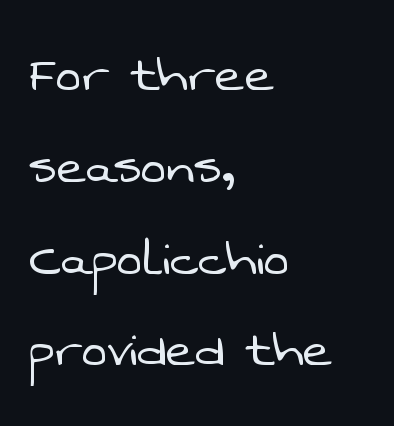
Each letter's strokes conclude bluntly, with no projecting serifs. Is this a fixed-width face? No — the glyphs have proportional, varying widths. The typeface has the unassuming heft of standard copy or less. Each word holds together tightly as a unit, with standard inter-letter gaps. Where is the straight margin? On the left.
